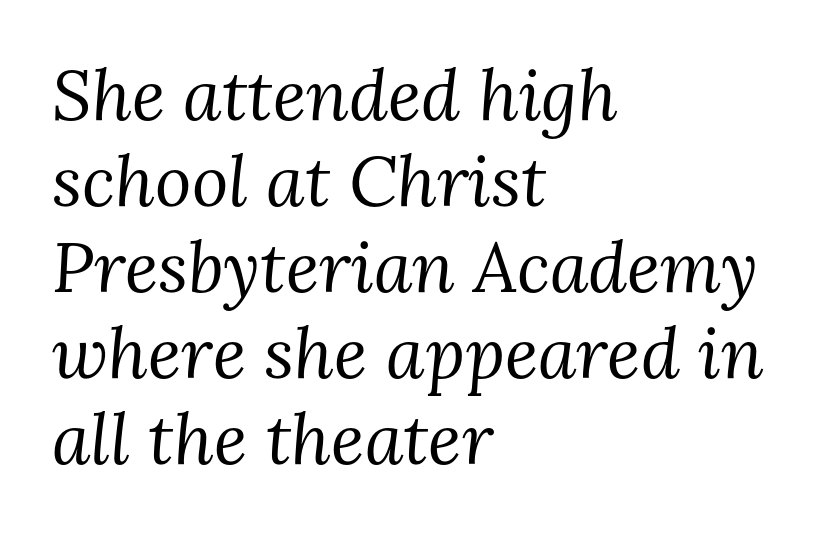
The foot of each line stays bare and open. Characters follow at the spacing the type designer built in. This rendering uses left alignment, leaving the right contour irregular. The font's italic variant was chosen for this text. The type family on display is of the serif kind.
